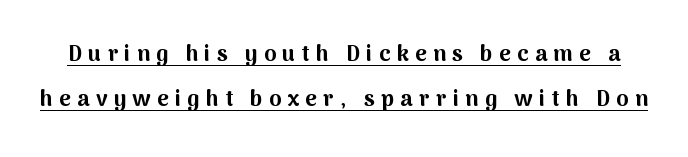
Q: Is the text bold? A: Yes.
Q: Is the text italic (slanted)? A: No, it is upright.
Q: Is the text underlined? A: Yes.
Q: Is the spacing between letters normal or unusually wide? A: Unusually wide.
Q: Is the spacing between lines tight, normal or loose? A: Loose.
